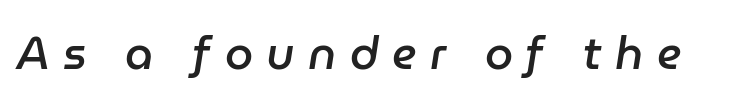
The image shows 45 px semibold type, italic (leaning right); set unusually wide letter spacing (+0.3 em), not underlined; low stroke contrast and a medium x-height.
